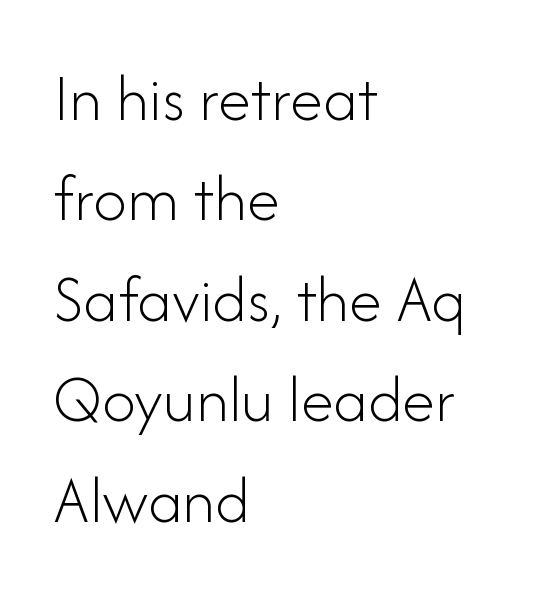
{"serif": "no", "italic": "no", "bold": "no", "weight": "light", "width": "normal", "stroke_contrast": "low", "x_height": "small", "monospaced": "no", "underline": "no", "align": "left", "line_spacing": "normal", "line_spacing_ratio": 1.5, "letter_spacing": "normal", "letter_spacing_em": 0.0, "glyph_px": 67}
